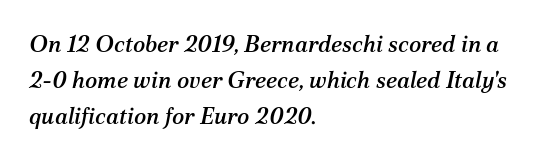
The lines are quadded left. The space beneath each line is pristine and unruled. Vertical spacing — default. Quick note: italic. Is the letter spacing exaggerated? No — it looks like the ordinary default.
